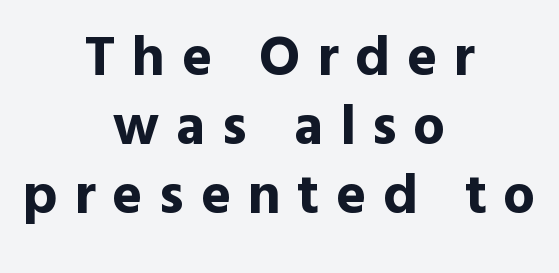
The image shows 57 px bold sans-serif type, upright; set centered, line spacing 1.21x, unusually wide letter spacing (+0.29 em), not underlined; a medium x-height.
